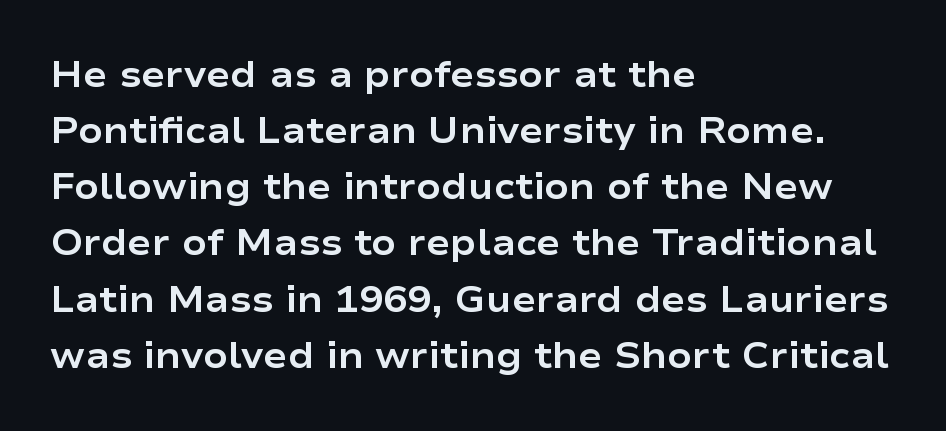
Letters rest on an invisible, unmarked baseline. The lettering stays uniformly vertical, giving the passage a roman look. Regarding leading, the lines here are spaced in the standard way. This is sans-serif lettering, the kind often seen on screens and signage. Emphasis by weight is at full strength: bold.
